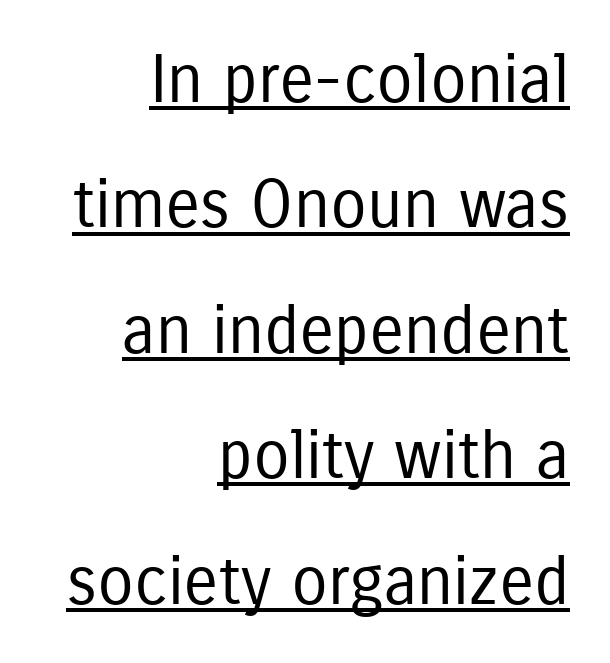
The image shows 66 px regular-weight, condensed sans-serif type, upright; set right-aligned, loose line spacing (1.9x), normal letter spacing, underlined; low stroke contrast and a medium x-height.
